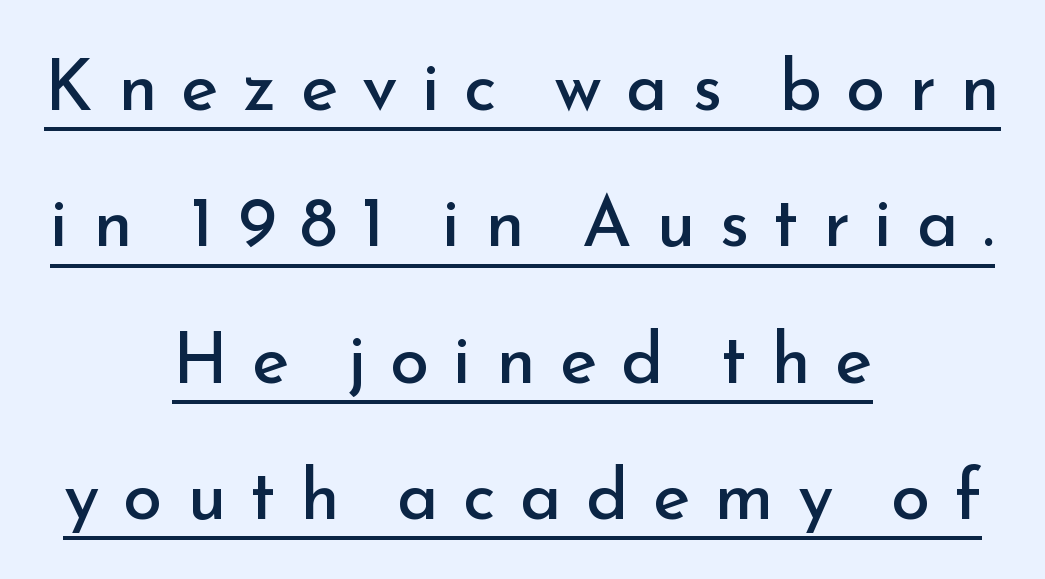
{"serif": "no", "italic": "no", "bold": "no", "weight": "regular", "width": "normal", "stroke_contrast": "low", "x_height": "small", "monospaced": "no", "underline": "yes", "align": "center", "line_spacing": "loose", "line_spacing_ratio": 1.92, "letter_spacing": "wide", "letter_spacing_em": 0.34, "glyph_px": 71}
